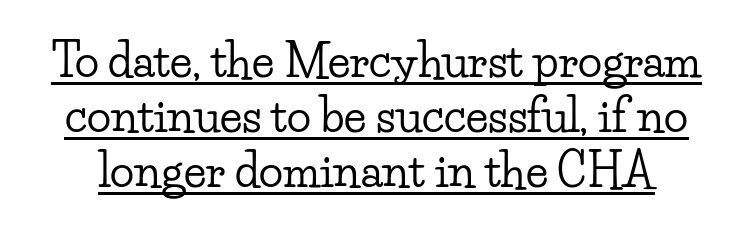
{"serif": "yes", "italic": "no", "width": "wide", "stroke_contrast": "low", "x_height": "small", "monospaced": "no", "underline": "yes", "line_spacing_ratio": 1.22, "letter_spacing": "normal", "letter_spacing_em": 0.0, "glyph_px": 45}
